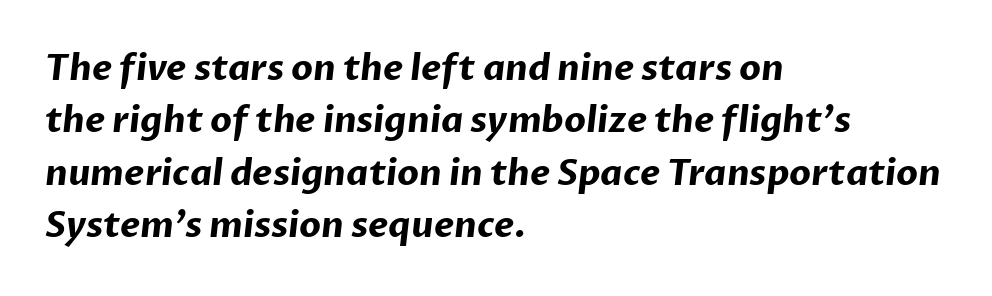
How are the letters spaced? Ordinarily, with no added tracking. The space between consecutive lines is moderate. The font is running at its bold setting. Think of a printed novel: that variable character pitch is what you see here. The type family on display is of the sans-serif kind. The foot of each line stays bare and open.
